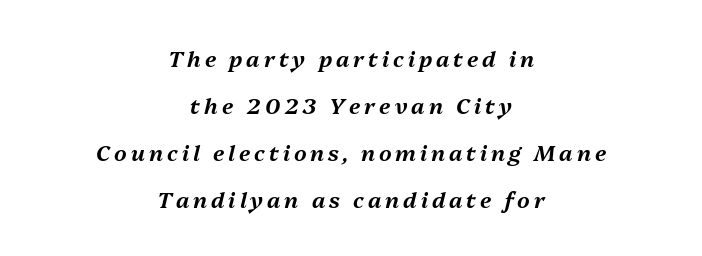
{"italic": "yes", "lean": "right", "slant_degrees": 13, "underline": "no", "align": "center", "line_spacing": "loose", "line_spacing_ratio": 2.13, "glyph_px": 22}
